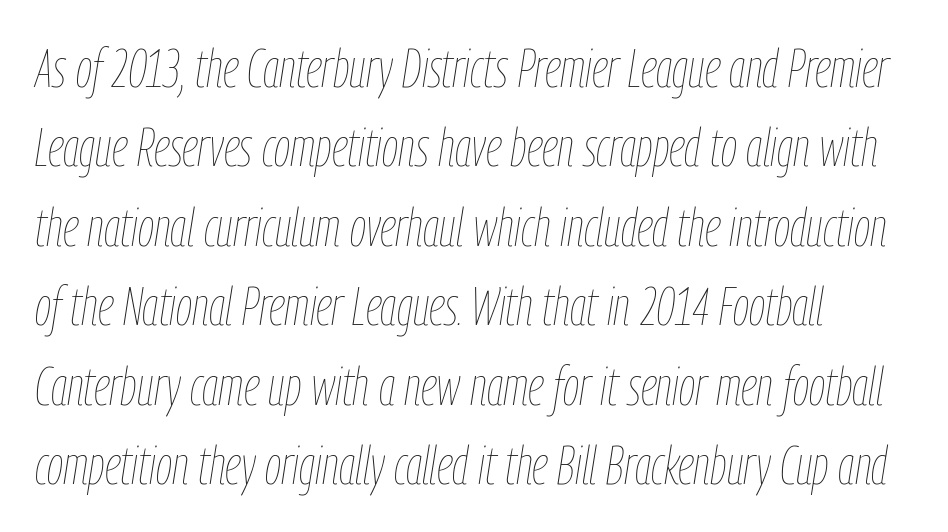
{"italic": "yes", "lean": "right", "slant_degrees": 9, "bold": "no", "weight": "thin", "width": "condensed", "stroke_contrast": "low", "x_height": "medium", "monospaced": "no", "underline": "no", "align": "left", "line_spacing": "normal", "line_spacing_ratio": 1.5, "letter_spacing": "normal", "letter_spacing_em": 0.0, "glyph_px": 53}
